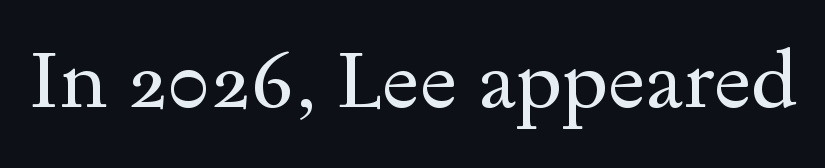
Default kerning and tracking; the words read as compact shapes. Weight class: somewhere from thin through regular. Proportional: the letters do not fall into vertical columns. Unlike a clean sans, this face finishes its strokes with serifs. Check under the words: just untouched page.
